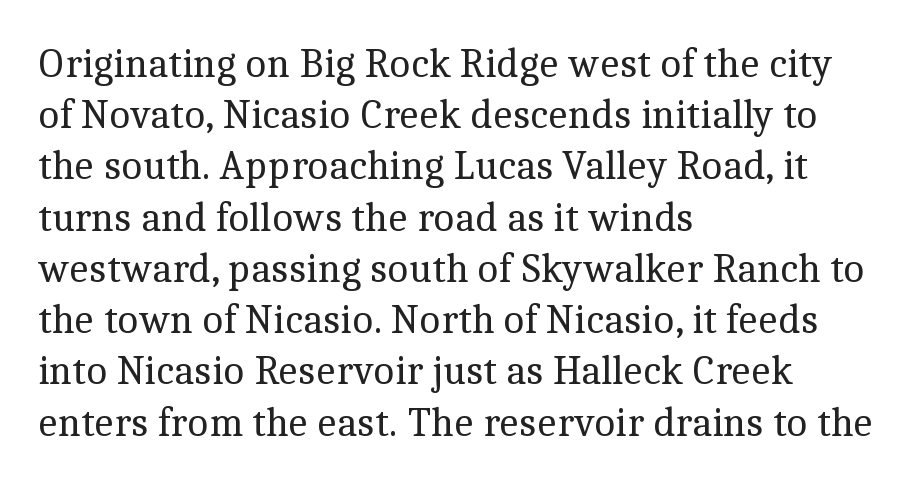
Old-style or modern, the face here clearly has serifs. Line spacing here is normal. Does extra space separate the letters? No, they use regular spacing. Proportional: the letters do not fall into vertical columns. The specimen omits any rule beneath the text block's lines. The weight tops out at a normal text grade.
